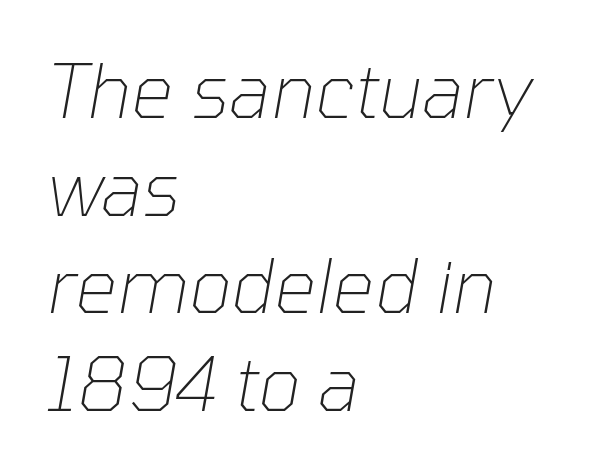
The image shows 74 px thin type, italic (leaning right); set left-aligned, normal line spacing (1.32x), normal letter spacing, not underlined; low stroke contrast and a medium x-height.
